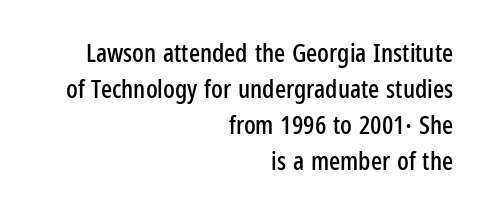
The image shows 26 px text type, upright; set right-aligned, normal line spacing (1.39x), normal letter spacing, not underlined.
